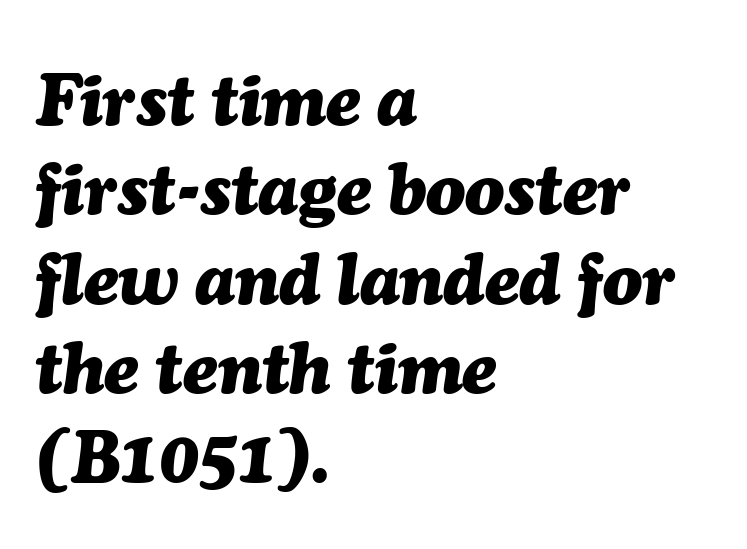
{"italic": "yes", "lean": "right", "slant_degrees": 7, "bold": "yes", "weight": "heavy", "width": "normal", "stroke_contrast": "medium", "x_height": "medium", "monospaced": "no", "underline": "no", "align": "left", "line_spacing_ratio": 1.24, "letter_spacing": "normal", "letter_spacing_em": 0.0, "glyph_px": 72}
